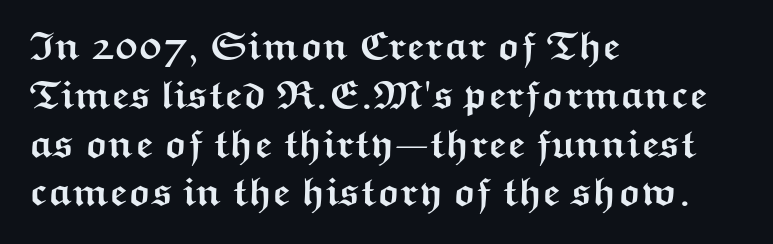
Q: Is the text bold? A: Yes.
Q: Is the text italic (slanted)? A: No, it is upright.
Q: Is the typeface a serif or a sans-serif typeface? A: Sans-serif.
Q: Is the text underlined? A: No.
Q: How is the paragraph aligned? A: Left-aligned.
Q: Is the spacing between letters normal or unusually wide? A: Normal.
Q: Width (condensed, normal, or wide)? A: Wide.
Q: Stroke contrast? A: Medium.
Q: x-height? A: Medium.
Q: Monospaced? A: No.
